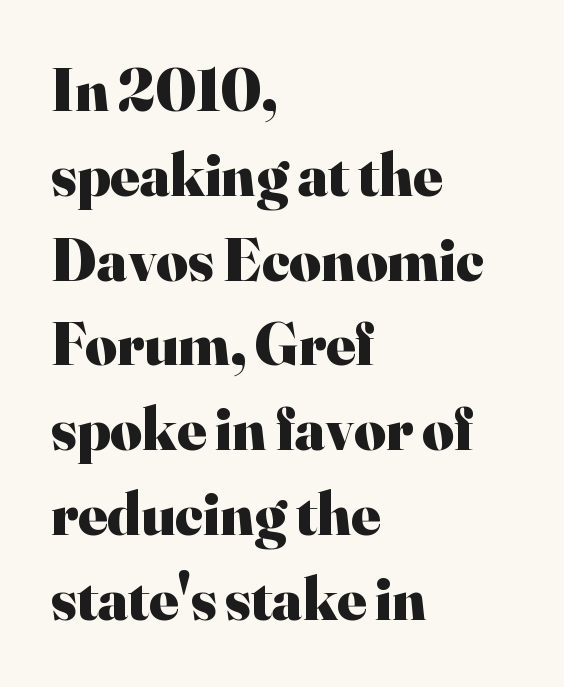
A typesetter would mark this as roman, not italic. Look at the stroke-to-counter ratio: heavy, a bold. Looks like regular typesetting: each glyph gets only the width it needs. The lines sit at an ordinary, default distance from one another. The face used here is seriffed, in the tradition of book romans. The words here are not underlined.
